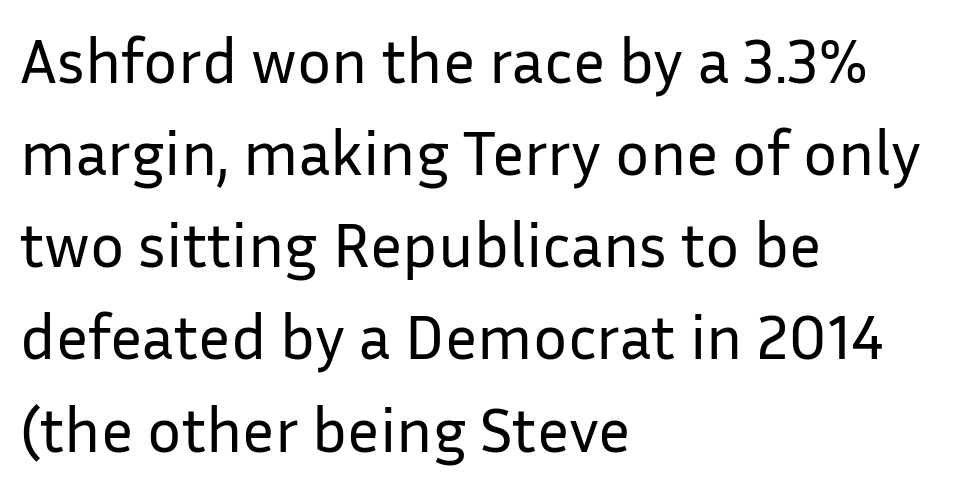
{"serif": "no", "italic": "no", "bold": "no", "weight": "regular", "width": "normal", "stroke_contrast": "low", "x_height": "medium", "monospaced": "no", "underline": "no", "align": "left", "line_spacing": "normal", "line_spacing_ratio": 1.44, "letter_spacing": "normal", "letter_spacing_em": 0.0, "glyph_px": 64}
